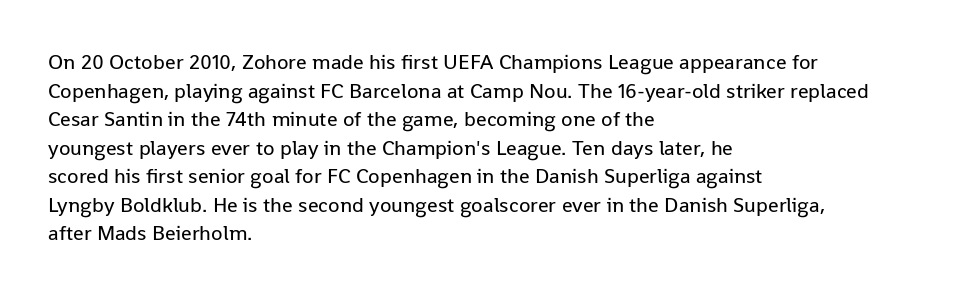
{"italic": "no", "bold": "no", "underline": "no", "align": "left", "line_spacing": "normal", "line_spacing_ratio": 1.36, "letter_spacing": "normal", "letter_spacing_em": 0.0, "glyph_px": 21}
